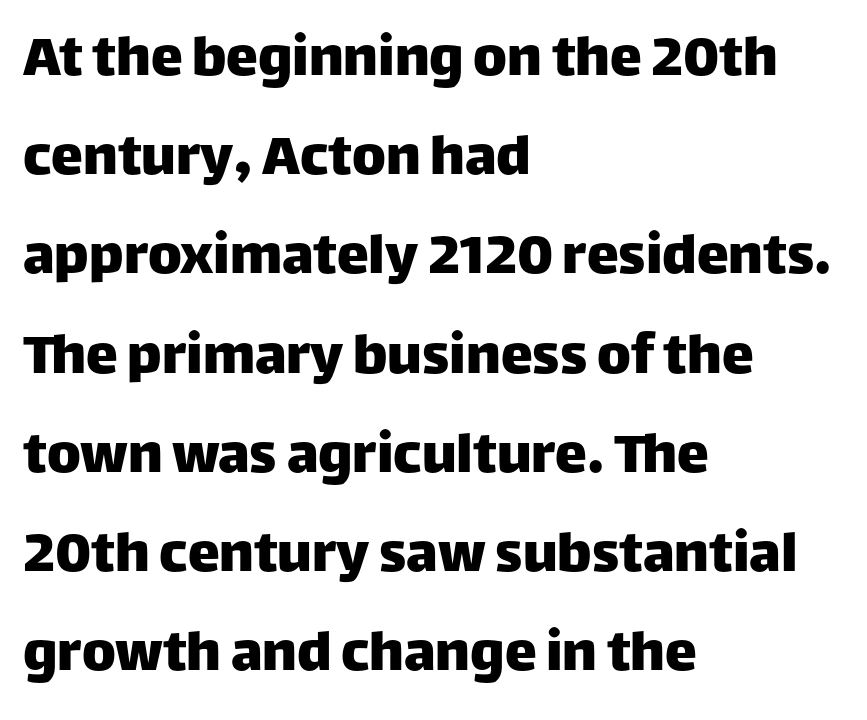
The image shows 64 px sans-serif type, upright; set left-aligned, normal line spacing (1.55x), normal letter spacing, not underlined; low stroke contrast and a large x-height.
